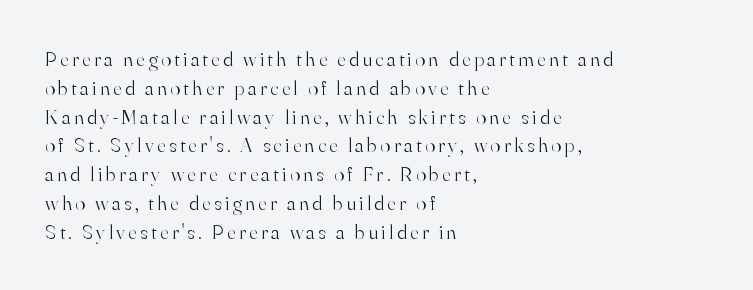
The image shows 21 px text type, upright; set left-aligned, normal line spacing (1.37x), not underlined.
